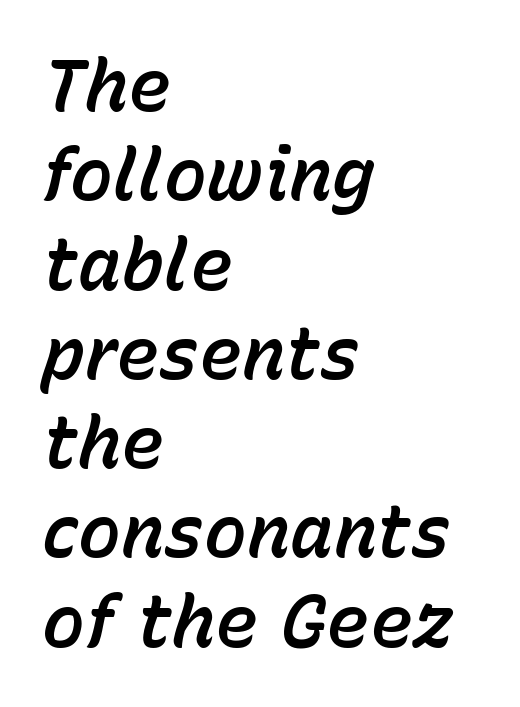
{"italic": "yes", "lean": "right", "slant_degrees": 15, "width": "normal", "stroke_contrast": "low", "x_height": "medium", "monospaced": "no", "underline": "no", "align": "left", "line_spacing_ratio": 1.24, "letter_spacing": "normal", "letter_spacing_em": 0.0, "glyph_px": 72}
